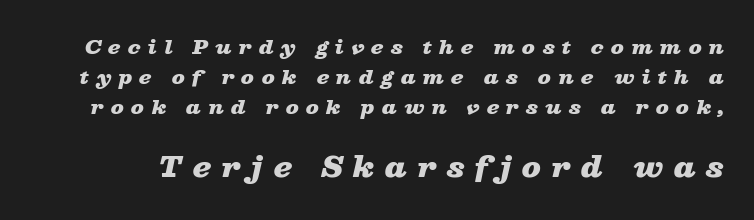
The image shows 28 px heavy, wide type, italic (leaning right); set normal line spacing (1.58x), unusually wide letter spacing (+0.38 em), not underlined; the second (bottom) block is 1.47x larger; low stroke contrast and a medium x-height.
